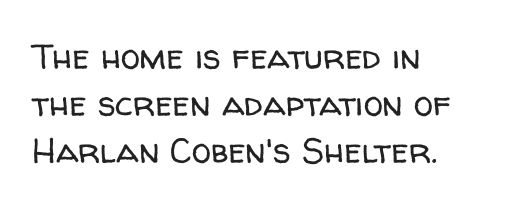
The image shows 35 px regular-weight sans-serif type, upright; set left-aligned, normal line spacing (1.34x), normal letter spacing, not underlined; low stroke contrast and a medium x-height.
